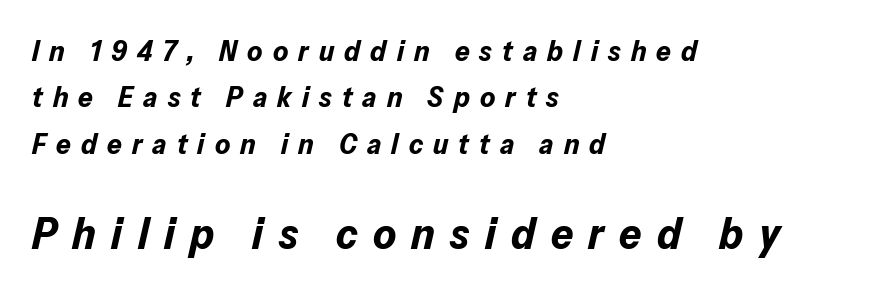
{"italic": "yes", "lean": "right", "slant_degrees": 13, "bold": "yes", "weight": "bold", "width": "normal", "stroke_contrast": "low", "x_height": "medium", "monospaced": "no", "underline": "no", "align": "left", "line_spacing": "normal", "line_spacing_ratio": 1.6, "letter_spacing": "wide", "letter_spacing_em": 0.35, "larger_block": "second", "size_ratio": 1.52, "glyph_px": 44}
